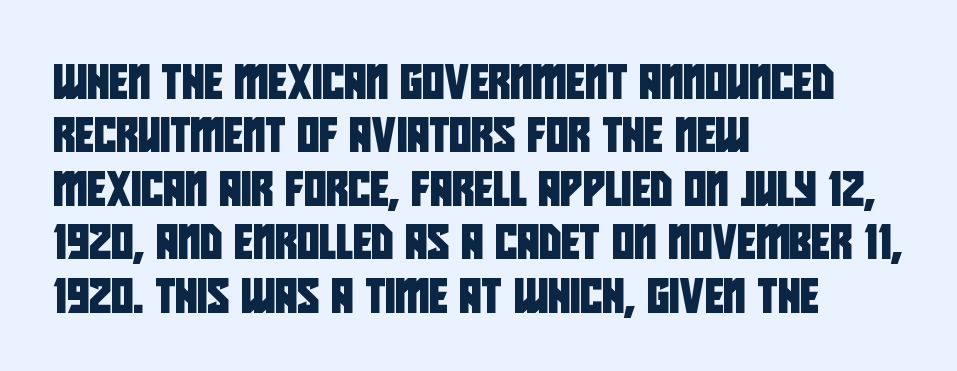
The line-height multiplier appears to be the usual default. A bare baseline throughout the passage. Nobody touched the tracking dial on this one. Note: no serifs on the glyphs. These lines are rendered in a variable-pitch font.
